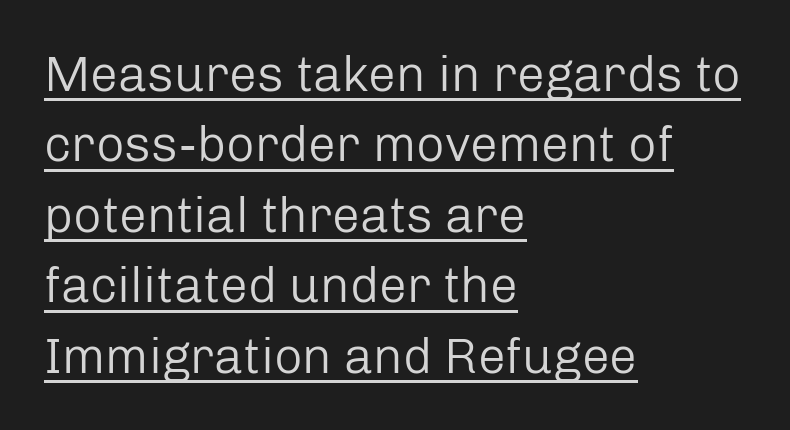
The image shows 50 px regular-weight sans-serif type, upright; set left-aligned, normal line spacing (1.41x), normal letter spacing, underlined; low stroke contrast and a medium x-height.
